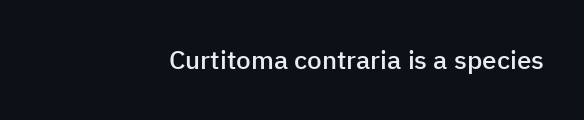
The image shows 26 px text type, upright; set right-aligned, normal letter spacing, not underlined.
